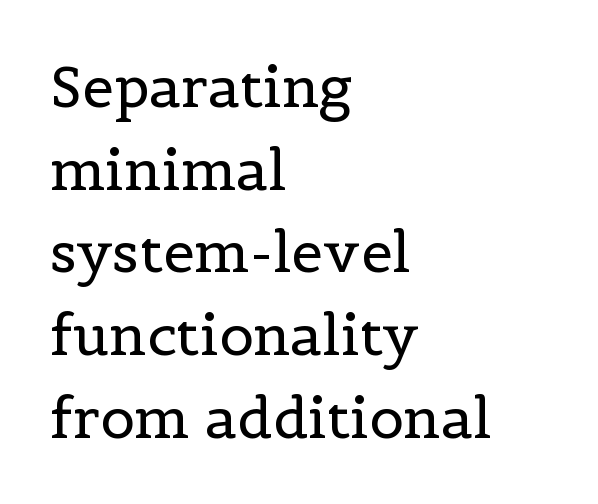
{"serif": "yes", "italic": "no", "bold": "no", "weight": "regular", "width": "normal", "x_height": "medium", "monospaced": "no", "underline": "no", "align": "left", "line_spacing": "normal", "line_spacing_ratio": 1.45, "letter_spacing": "normal", "letter_spacing_em": 0.0, "glyph_px": 57}
